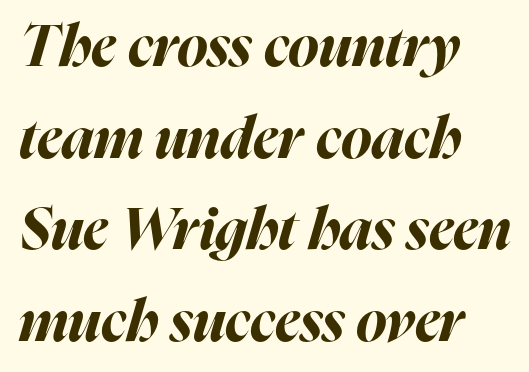
The image shows 58 px bold type, italic (leaning right); set left-aligned, normal line spacing (1.58x), normal letter spacing, not underlined; high stroke contrast and a medium x-height.
